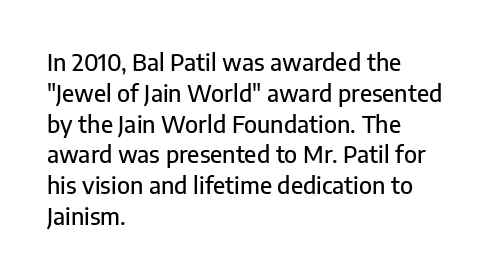
Q: Is the text italic (slanted)? A: No, it is upright.
Q: Is the text underlined? A: No.
Q: How is the paragraph aligned? A: Left-aligned.
Q: Is the spacing between letters normal or unusually wide? A: Normal.
Q: Is the spacing between lines tight, normal or loose? A: Normal.
